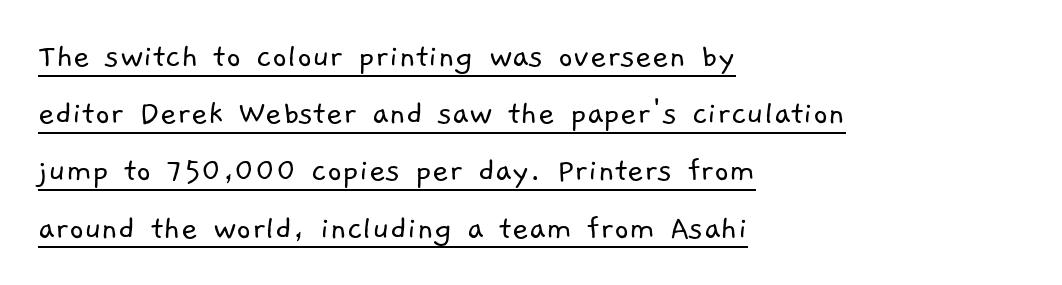
{"serif": "no", "bold": "no", "weight": "light", "width": "normal", "stroke_contrast": "low", "x_height": "medium", "monospaced": "no", "underline": "yes", "align": "left", "line_spacing": "normal", "line_spacing_ratio": 1.59, "letter_spacing": "normal", "letter_spacing_em": 0.0, "glyph_px": 36}
